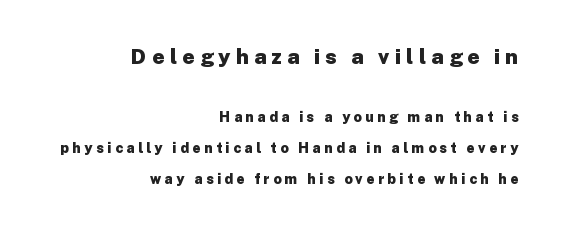
{"italic": "no", "bold": "yes", "underline": "no", "align": "right", "line_spacing": "loose", "line_spacing_ratio": 2.23, "letter_spacing": "wide", "letter_spacing_em": 0.25, "larger_block": "first", "size_ratio": 1.5, "glyph_px": 21}
